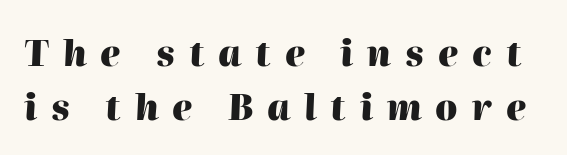
The image shows 35 px heavy type, italic (leaning right); set normal line spacing (1.54x), unusually wide letter spacing (+0.4 em), not underlined; high stroke contrast and a medium x-height.
